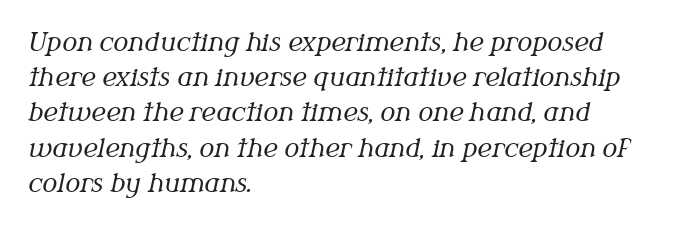
Quick note: italic. The foot of each line stays bare and open. Alignment: flush left. Heaviness? Minimal to ordinary, like unemphasized prose. Baseline-to-baseline distance is the conventional proportion of letter height. The line texture is even and compact thanks to regular tracking.
